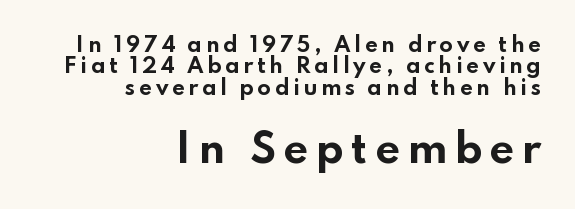
Compare the two chunks: the lower has the greater cap height. If you measured baseline to baseline, you'd find a short distance. The glyphs have the mass of a bold cut. What kind of face is this? One without serifs — a sans. Leftover space on each line is placed entirely before the opening word. The glyphs are unaccompanied by any horizontal stroke below them.
